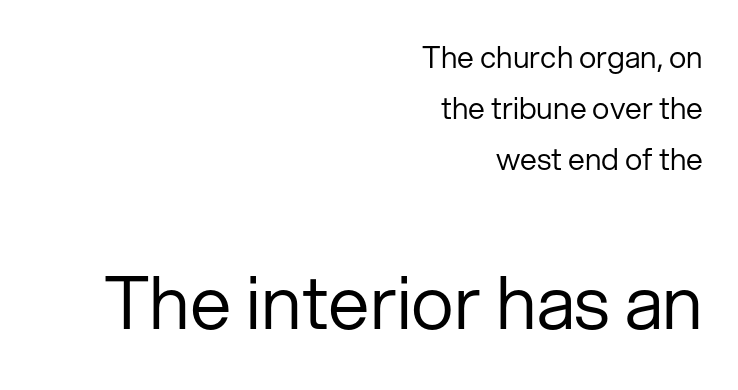
These lines sit exactly where default settings would place them. Character widths vary here, with narrow letters taking less room than wide ones. Ascenders rise straight up at ninety degrees. The font family rendered here belongs to the sans-serif group. Each stroke keeps to a modest, everyday thickness or less. Block two is the big one; block one sits smaller above it.
